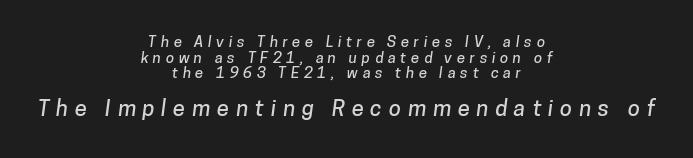
Q: Is the text underlined? A: No.
Q: How is the paragraph aligned? A: Centered.
Q: Is the spacing between letters normal or unusually wide? A: Unusually wide.
Q: Is the spacing between lines tight, normal or loose? A: Tight.
Q: Which block of text is set in a larger size, the first (top) or the second (bottom)? A: The second (bottom) one.
